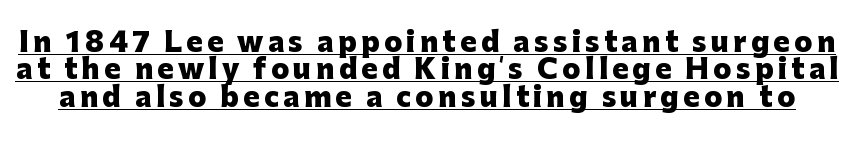
Q: Is the text bold? A: Yes.
Q: Is the text italic (slanted)? A: No, it is upright.
Q: Is the text underlined? A: Yes.
Q: Is the spacing between lines tight, normal or loose? A: Tight.
